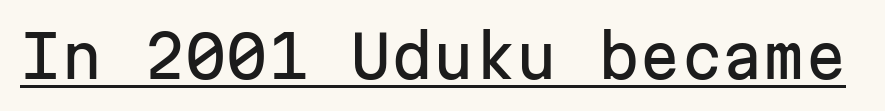
Q: Is the text italic (slanted)? A: No, it is upright.
Q: Is the typeface a serif or a sans-serif typeface? A: Sans-serif.
Q: Is the text underlined? A: Yes.
Q: Is the spacing between letters normal or unusually wide? A: Normal.
Q: Width (condensed, normal, or wide)? A: Normal.
Q: Stroke contrast? A: Low.
Q: x-height? A: Medium.
Q: Monospaced? A: Yes.
